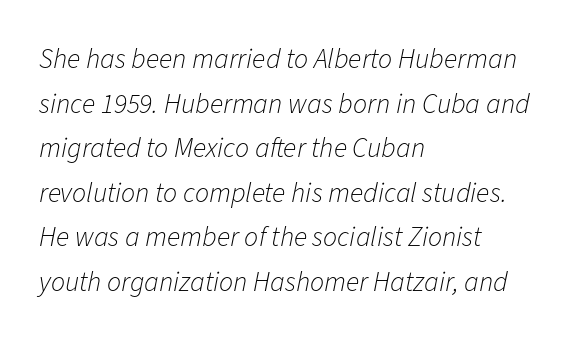
{"italic": "yes", "lean": "right", "slant_degrees": 11, "bold": "no", "weight": "light", "width": "normal", "stroke_contrast": "low", "x_height": "medium", "monospaced": "no", "underline": "no", "align": "left", "line_spacing": "normal", "line_spacing_ratio": 1.59, "letter_spacing": "normal", "letter_spacing_em": 0.0, "glyph_px": 28}
